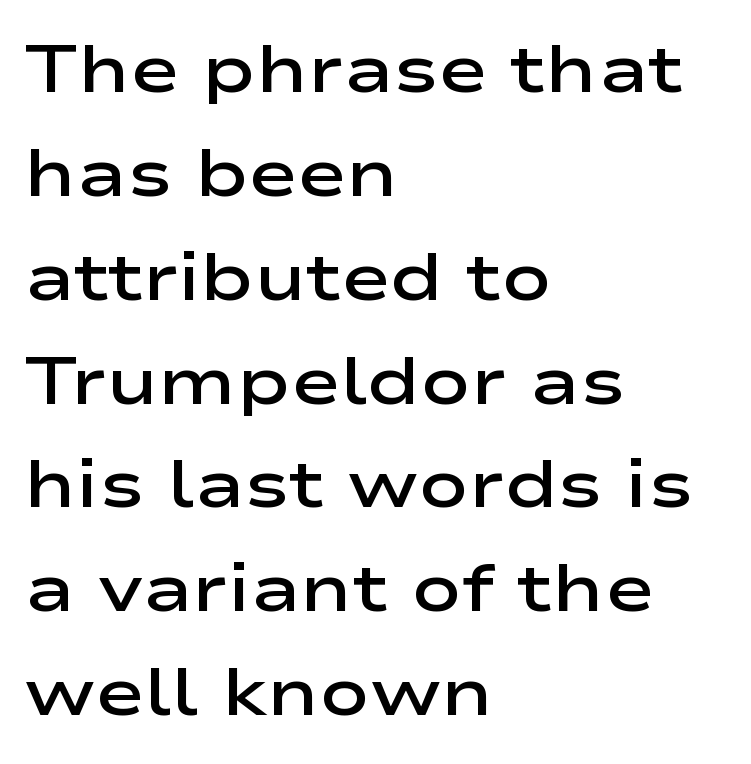
{"serif": "no", "italic": "no", "bold": "semi", "weight": "semibold", "width": "wide", "stroke_contrast": "low", "x_height": "medium", "monospaced": "no", "underline": "no", "align": "left", "line_spacing": "normal", "line_spacing_ratio": 1.55, "letter_spacing": "normal", "letter_spacing_em": 0.0, "glyph_px": 67}
